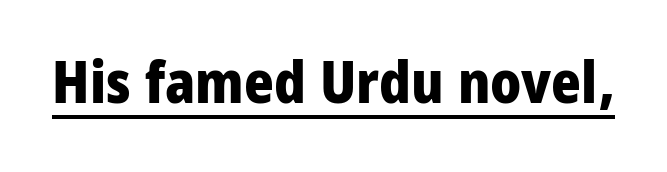
The image shows 57 px heavy, condensed sans-serif type, upright; set normal letter spacing, underlined; low stroke contrast and a large x-height.
